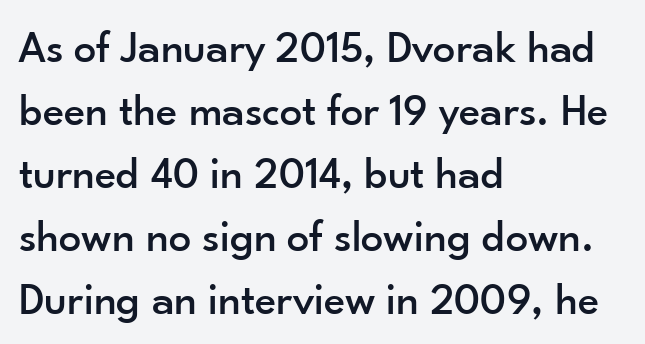
Examine the stroke ends and you'll find no serifs. Unmarked baselines from the first word to the last. The letters advance in unequal steps, a hallmark of proportional type. The paragraph has a hard left edge and a soft right edge. Characters remain perfectly vertical along every line. One glance says typical: line gaps are just what's usual.
